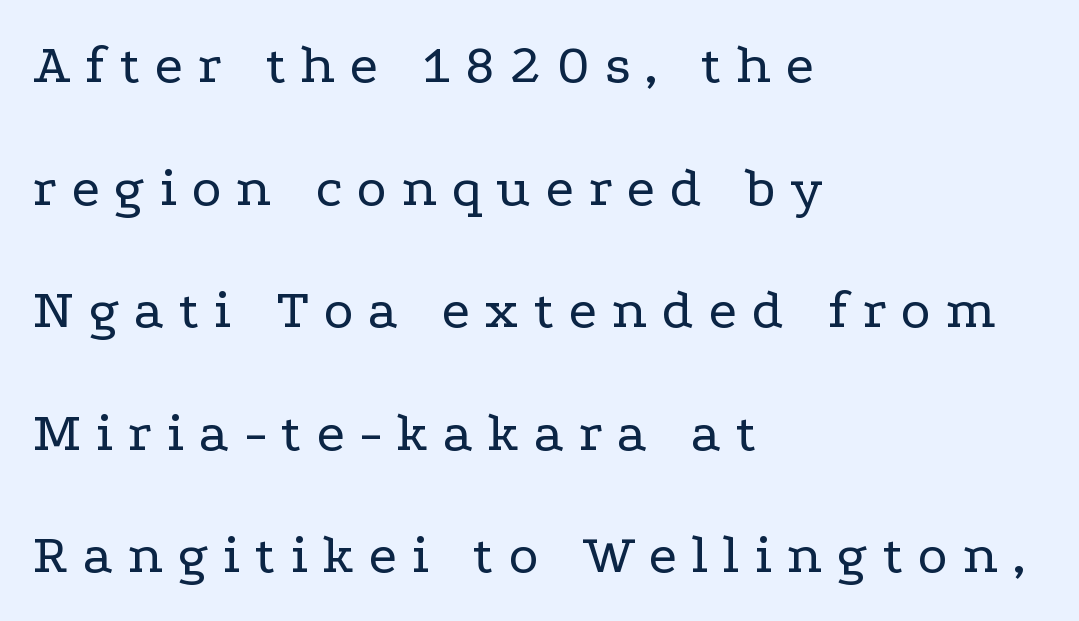
The image shows 57 px regular-weight, wide serif type, upright; set left-aligned, loose line spacing (2.15x), unusually wide letter spacing (+0.26 em), not underlined; low stroke contrast and a medium x-height.
